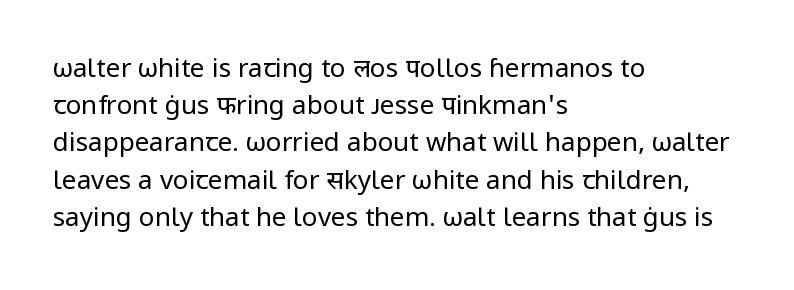
Q: Is the text bold? A: No.
Q: Is the text italic (slanted)? A: No, it is upright.
Q: Is the text underlined? A: No.
Q: How is the paragraph aligned? A: Left-aligned.
Q: Is the spacing between letters normal or unusually wide? A: Normal.
Q: Is the spacing between lines tight, normal or loose? A: Normal.
